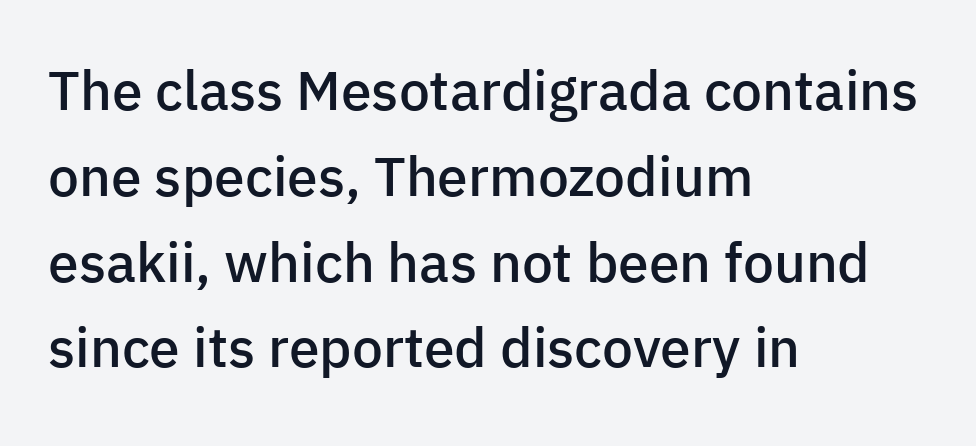
The rows are spaced the way most documents space them. You could not count columns in this text — the font is proportionally spaced. The characters display no serif detailing; their extremities are plain. The rag falls on the right side of this text block. Rendered with straight, roman letterforms.
